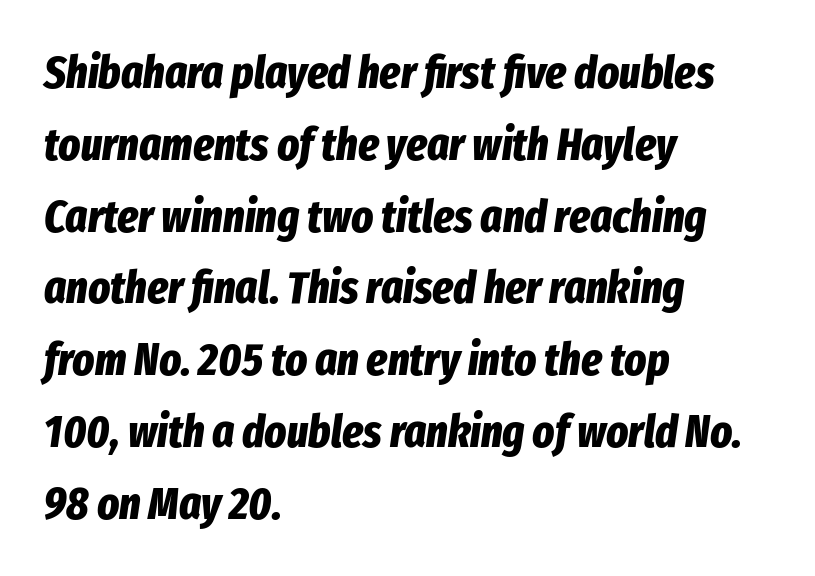
These lines are rendered in a variable-pitch font. Baseline-to-baseline distance is the conventional proportion of letter height. Style check: oblique. Tracking value appears to be zero — textbook default spacing.
